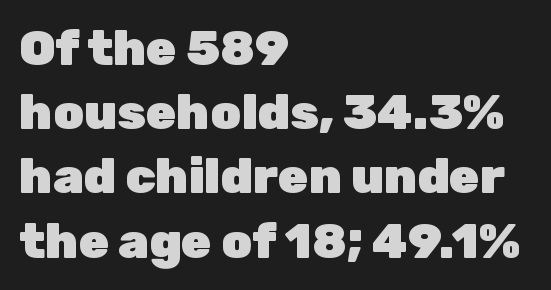
Q: Is the text bold? A: Yes.
Q: Is the text italic (slanted)? A: No, it is upright.
Q: Is the typeface a serif or a sans-serif typeface? A: Sans-serif.
Q: Is the text underlined? A: No.
Q: How is the paragraph aligned? A: Left-aligned.
Q: Is the spacing between letters normal or unusually wide? A: Normal.
Q: Is the spacing between lines tight, normal or loose? A: Normal.
Q: Width (condensed, normal, or wide)? A: Normal.
Q: Stroke contrast? A: Low.
Q: x-height? A: Medium.
Q: Monospaced? A: No.
